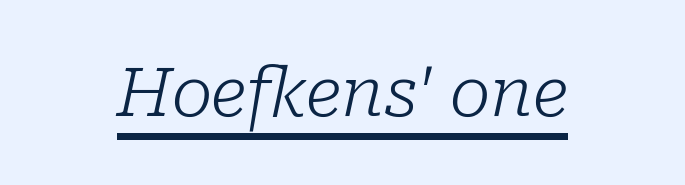
{"serif": "yes", "italic": "yes", "lean": "right", "slant_degrees": 10, "bold": "no", "weight": "light", "width": "normal", "stroke_contrast": "low", "x_height": "medium", "monospaced": "no", "underline": "yes", "letter_spacing": "normal", "letter_spacing_em": 0.0, "glyph_px": 68}
